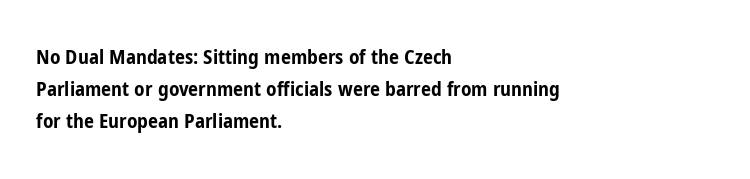
The image shows 20 px bold type, upright; set left-aligned, normal line spacing (1.59x), normal letter spacing, not underlined.
